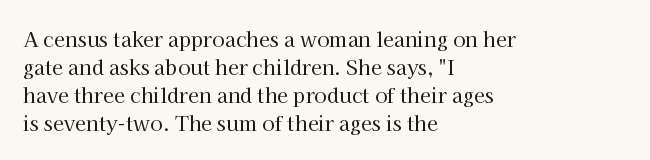
The image shows 20 px text type, upright; set left-aligned, normal line spacing (1.4x), normal letter spacing, not underlined.
